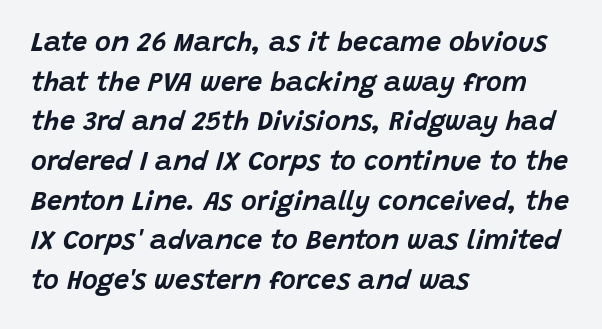
The image shows 27 px text type, italic (leaning right); set left-aligned, normal line spacing (1.47x), normal letter spacing, not underlined.
